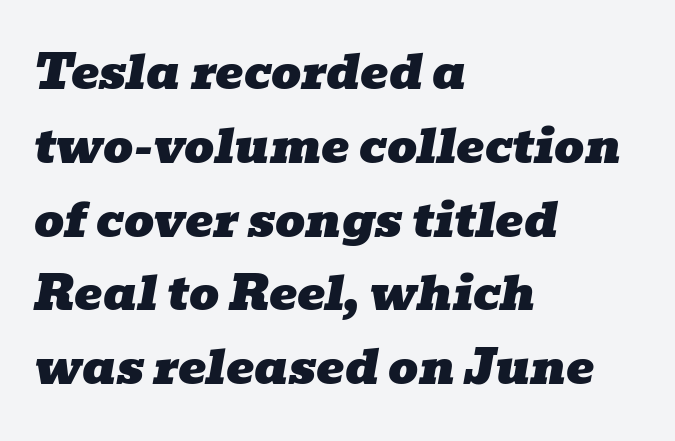
{"serif": "yes", "italic": "yes", "lean": "right", "slant_degrees": 10, "width": "wide", "stroke_contrast": "low", "x_height": "medium", "monospaced": "no", "underline": "no", "align": "left", "line_spacing": "normal", "line_spacing_ratio": 1.57, "letter_spacing": "normal", "letter_spacing_em": 0.0, "glyph_px": 47}
